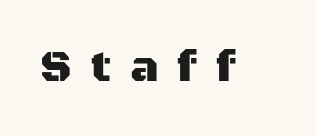
There is plenty of visible air inserted between adjacent glyphs. Classification — sans serif. Words float on clear page, feet unadorned. The letters stand upright; this is a roman face. These lines are rendered in a variable-pitch font.
